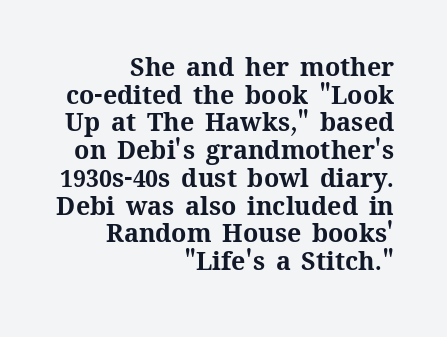
Does the leading feel generous? Not at all — it's pinched. No italicization has been applied; the sample stays upright. Standard letterfit; no display-style spreading of the glyphs. A bare baseline throughout the passage. Alignment: flush right.
